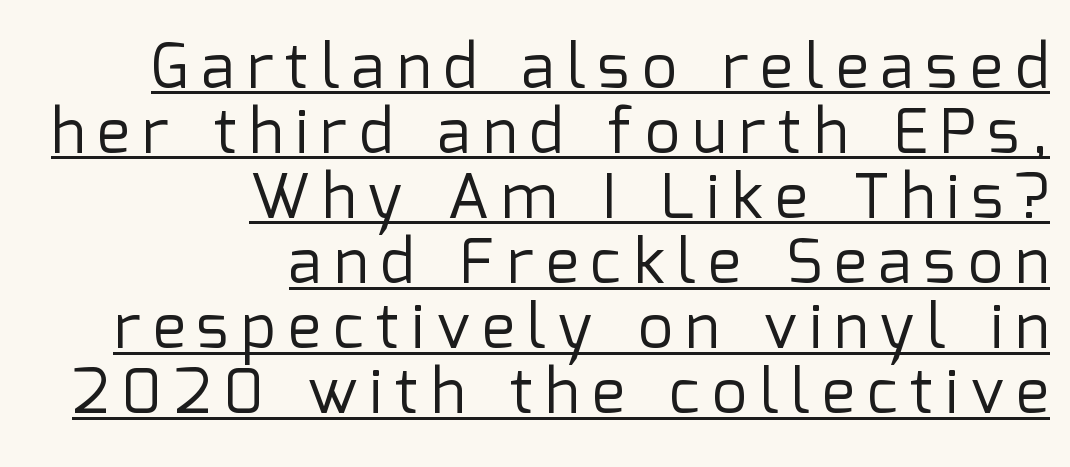
Q: Is the text bold? A: No.
Q: Is the text italic (slanted)? A: No, it is upright.
Q: Is the typeface a serif or a sans-serif typeface? A: Sans-serif.
Q: Is the text underlined? A: Yes.
Q: How is the paragraph aligned? A: Right-aligned.
Q: Is the spacing between letters normal or unusually wide? A: Unusually wide.
Q: Is the spacing between lines tight, normal or loose? A: Tight.
Q: Width (condensed, normal, or wide)? A: Normal.
Q: Stroke contrast? A: Low.
Q: x-height? A: Medium.
Q: Monospaced? A: No.
